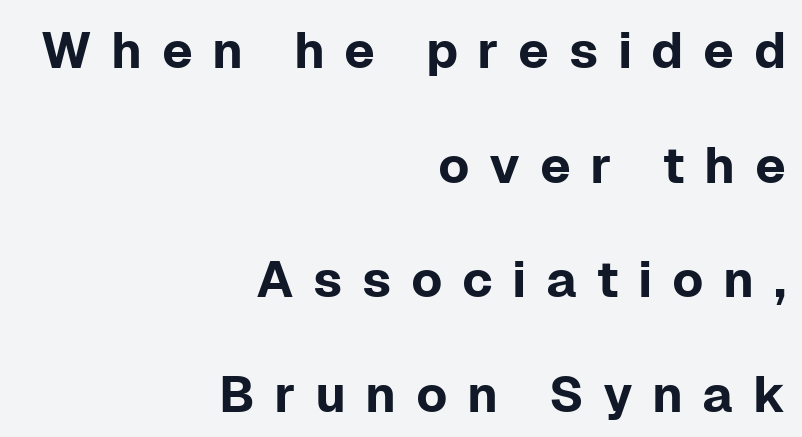
{"serif": "no", "italic": "no", "width": "normal", "stroke_contrast": "low", "x_height": "medium", "monospaced": "no", "underline": "no", "align": "right", "line_spacing": "loose", "line_spacing_ratio": 2.25, "letter_spacing": "wide", "letter_spacing_em": 0.38, "glyph_px": 51}
